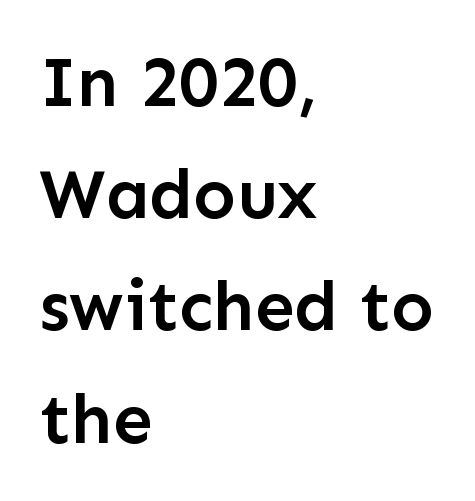
The image shows 71 px semibold sans-serif type, upright; set left-aligned, normal line spacing (1.58x), normal letter spacing, not underlined; low stroke contrast and a medium x-height.
